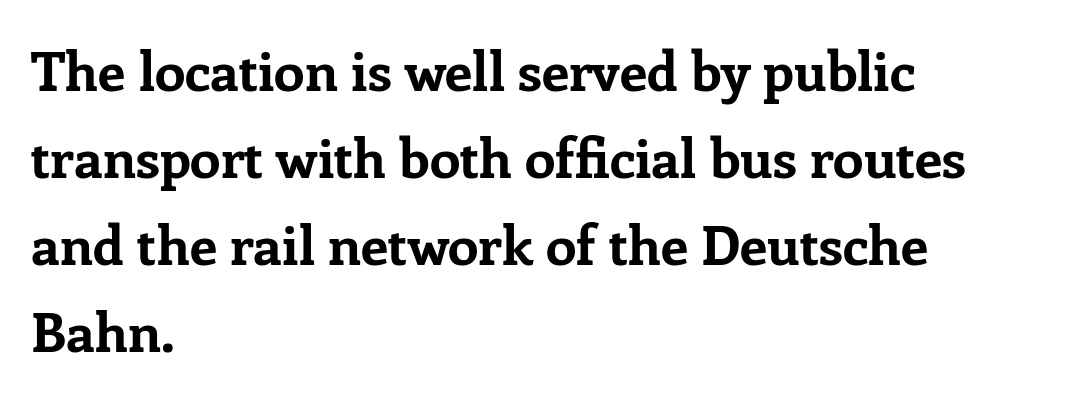
{"serif": "yes", "italic": "no", "bold": "yes", "weight": "bold", "width": "normal", "stroke_contrast": "low", "x_height": "medium", "monospaced": "no", "underline": "no", "align": "left", "line_spacing": "normal", "line_spacing_ratio": 1.58, "letter_spacing": "normal", "letter_spacing_em": 0.0, "glyph_px": 55}
